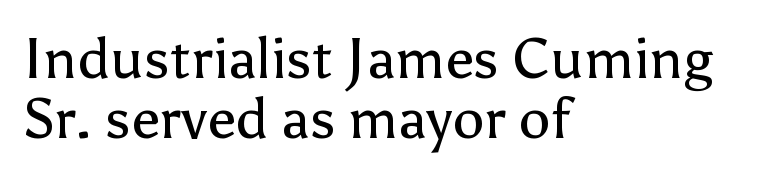
The image shows 57 px regular-weight sans-serif type, upright; set left-aligned, tight line spacing (1.05x), normal letter spacing, not underlined; low stroke contrast and a medium x-height.
